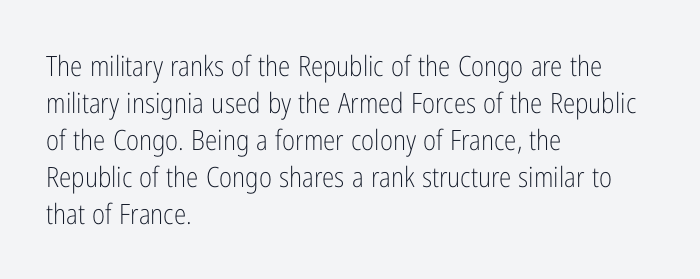
{"serif": "no", "italic": "no", "bold": "no", "weight": "light", "width": "condensed", "stroke_contrast": "low", "x_height": "medium", "monospaced": "no", "underline": "no", "align": "left", "line_spacing": "normal", "line_spacing_ratio": 1.32, "letter_spacing": "normal", "letter_spacing_em": 0.0, "glyph_px": 28}
